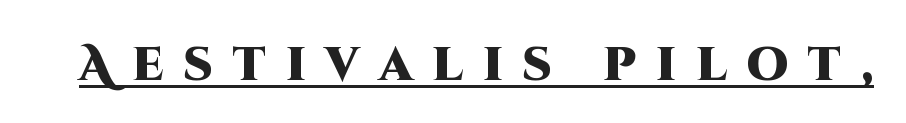
The image shows 47 px heavy sans-serif type, upright; set unusually wide letter spacing (+0.42 em), underlined; high stroke contrast and a large x-height.
